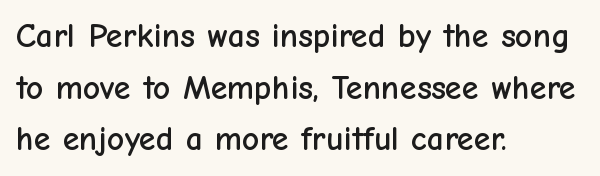
Q: Is the text italic (slanted)? A: No, it is upright.
Q: Is the typeface a serif or a sans-serif typeface? A: Sans-serif.
Q: Is the text underlined? A: No.
Q: How is the paragraph aligned? A: Left-aligned.
Q: Is the spacing between letters normal or unusually wide? A: Normal.
Q: Is the spacing between lines tight, normal or loose? A: Normal.
Q: Width (condensed, normal, or wide)? A: Normal.
Q: Stroke contrast? A: Low.
Q: x-height? A: Medium.
Q: Monospaced? A: No.
